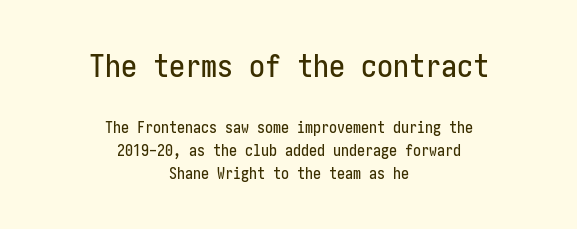
Q: Is the text italic (slanted)? A: No, it is upright.
Q: Is the typeface a serif or a sans-serif typeface? A: Sans-serif.
Q: Is the text underlined? A: No.
Q: How is the paragraph aligned? A: Centered.
Q: Is the spacing between letters normal or unusually wide? A: Normal.
Q: Is the spacing between lines tight, normal or loose? A: Normal.
Q: Which block of text is set in a larger size, the first (top) or the second (bottom)? A: The first (top) one.
Q: Width (condensed, normal, or wide)? A: Condensed.
Q: Stroke contrast? A: Low.
Q: x-height? A: Medium.
